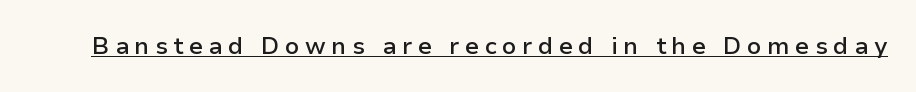
Q: Is the text bold? A: Semi-bold.
Q: Is the text italic (slanted)? A: No, it is upright.
Q: Is the text underlined? A: Yes.
Q: Is the spacing between letters normal or unusually wide? A: Unusually wide.
